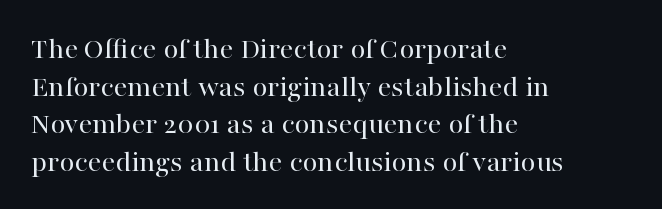
I'd call this a serif setting — the letters wear small feet. Is the type heavy? It reads as light-to-regular instead. Varying glyph widths throughout — classic text-font behaviour. Teacher's note: observe the even left margin — that is flush-left alignment.
